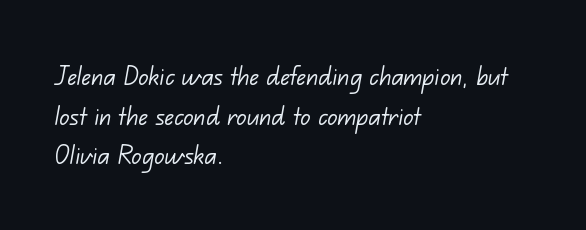
Q: Is the text bold? A: No.
Q: Is the typeface a serif or a sans-serif typeface? A: Sans-serif.
Q: Is the text underlined? A: No.
Q: How is the paragraph aligned? A: Left-aligned.
Q: Is the spacing between letters normal or unusually wide? A: Normal.
Q: Is the spacing between lines tight, normal or loose? A: Normal.
Q: Width (condensed, normal, or wide)? A: Normal.
Q: Stroke contrast? A: Low.
Q: x-height? A: Small.
Q: Monospaced? A: No.
